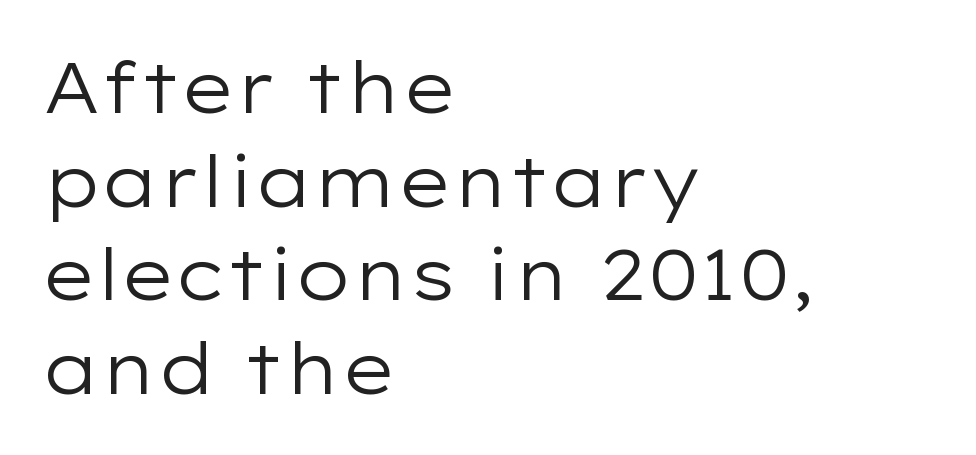
The foot of each line stays bare and open. Successive baselines arrive at the customary interval. A roman cut, with each character standing at attention. Think of a printed novel: that variable character pitch is what you see here. The rendering anchors every line to the left-hand side. The typeface has the unassuming heft of standard copy or less.
